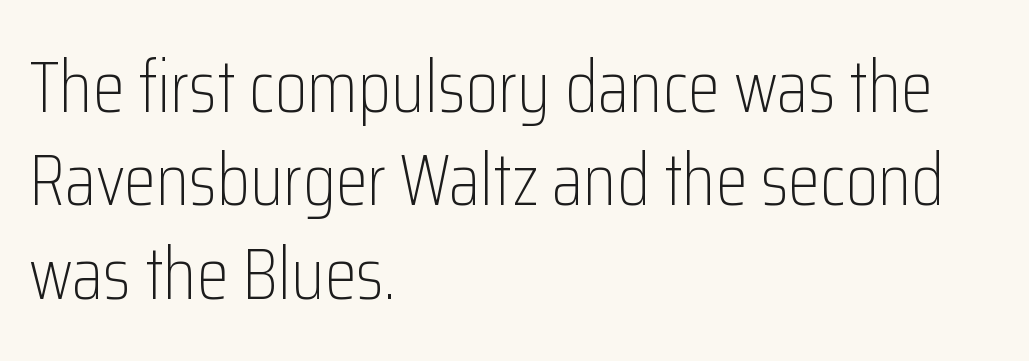
Bare-footed words on every line. Stems and bowls with no extra thickness — not bold. Is this a fixed-width face? No — the glyphs have proportional, varying widths. Compared with a centered layout, this one pins lines to the left instead. You can tell it's not italic because the verticals are truly vertical.
